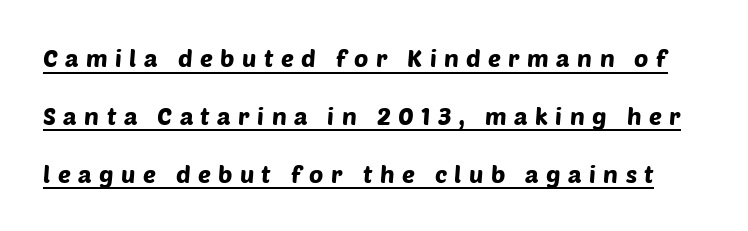
{"underline": "yes", "line_spacing": "loose", "line_spacing_ratio": 2.41, "letter_spacing": "wide", "letter_spacing_em": 0.31, "glyph_px": 24}
